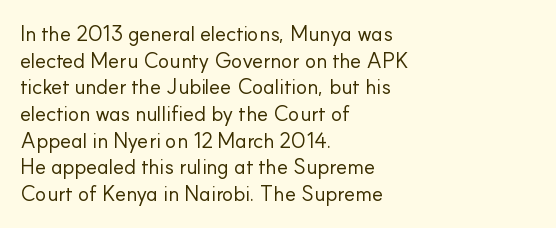
Q: Is the text bold? A: No.
Q: Is the text italic (slanted)? A: No, it is upright.
Q: Is the text underlined? A: No.
Q: How is the paragraph aligned? A: Left-aligned.
Q: Is the spacing between letters normal or unusually wide? A: Normal.
Q: Is the spacing between lines tight, normal or loose? A: Normal.
